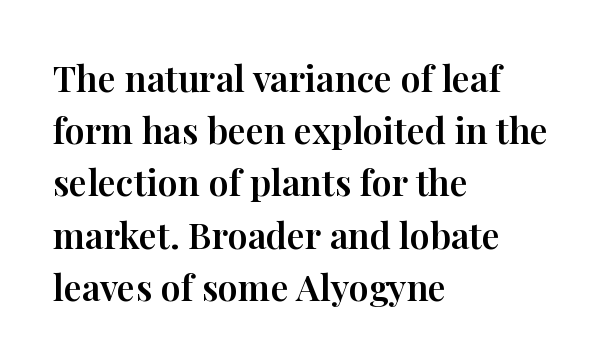
The leading is moderate, giving the passage an even texture. The rendering uses natural spacing where letterforms have individual widths. The type sits square on the baseline with zero lean. Plain, unruled lines of type. Little horizontal feet cap the strokes, marking this as serif type. These lines are set flush left with a ragged right edge.
